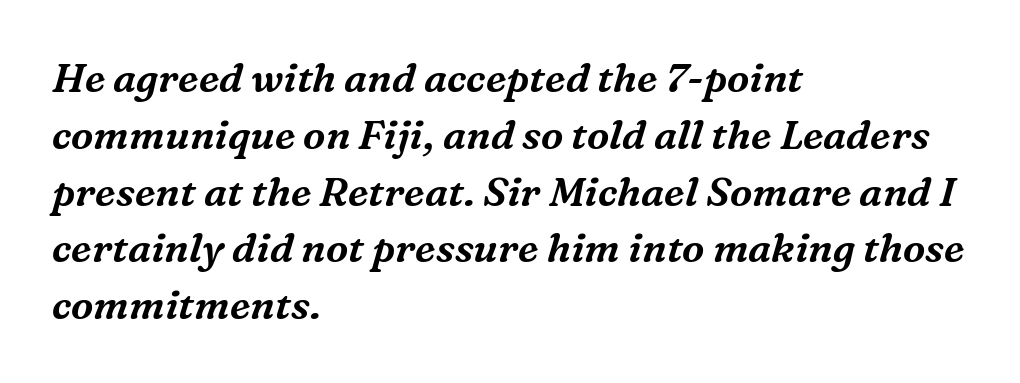
The image shows 40 px serif type, italic (leaning right); set left-aligned, normal line spacing (1.42x), normal letter spacing, not underlined; medium stroke contrast and a medium x-height.
